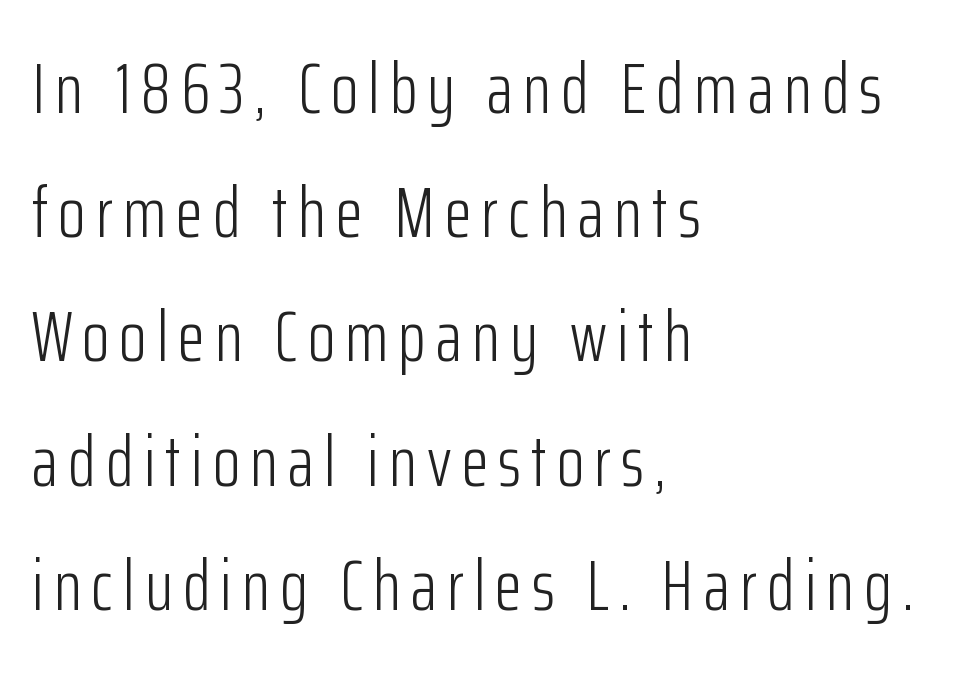
The letters stand upright; this is a roman face. The face used here is proportionally spaced, like ordinary book or web type. Classification — sans serif. This rendering uses left alignment, leaving the right contour irregular. Unmarked baselines from the first word to the last. Heft: none added — not bold.
